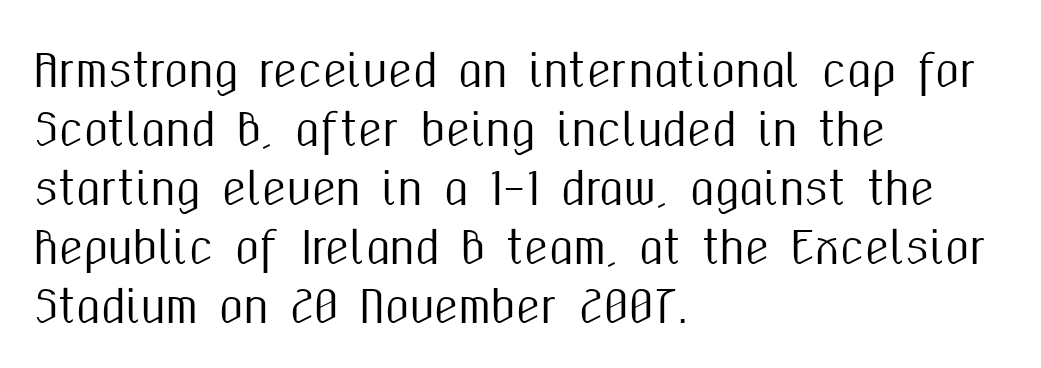
Q: Is the text italic (slanted)? A: No, it is upright.
Q: Is the typeface a serif or a sans-serif typeface? A: Sans-serif.
Q: Is the text underlined? A: No.
Q: How is the paragraph aligned? A: Left-aligned.
Q: Is the spacing between letters normal or unusually wide? A: Normal.
Q: Is the spacing between lines tight, normal or loose? A: Normal.
Q: Width (condensed, normal, or wide)? A: Condensed.
Q: Stroke contrast? A: Medium.
Q: x-height? A: Medium.
Q: Monospaced? A: No.
